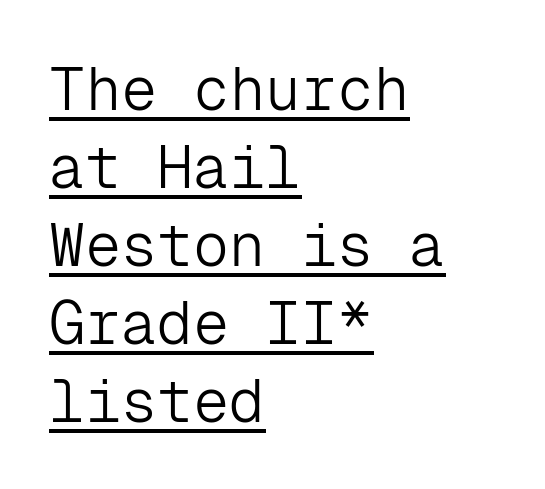
Font category for this specimen: sans-serif. Is this a heavy cut? Hardly; it is regular or lighter. The rendering uses the underline text-decoration. Interline gaps are of average width in this sample. Nope, not italic — everything's standing straight. A student would call this left alignment; a typographer would say flush left, rag right.
